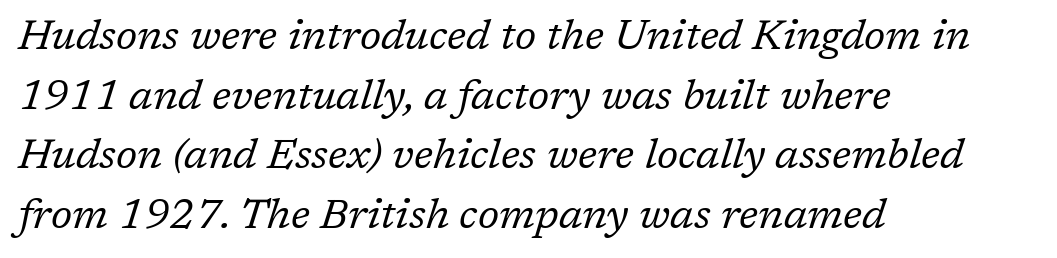
Q: Is the text bold? A: No.
Q: Is the text italic (slanted)? A: Yes, it leans right by about 17 degrees.
Q: Is the typeface a serif or a sans-serif typeface? A: Serif.
Q: Is the text underlined? A: No.
Q: How is the paragraph aligned? A: Left-aligned.
Q: Is the spacing between letters normal or unusually wide? A: Normal.
Q: Is the spacing between lines tight, normal or loose? A: Normal.
Q: Width (condensed, normal, or wide)? A: Normal.
Q: Stroke contrast? A: Low.
Q: x-height? A: Medium.
Q: Monospaced? A: No.
